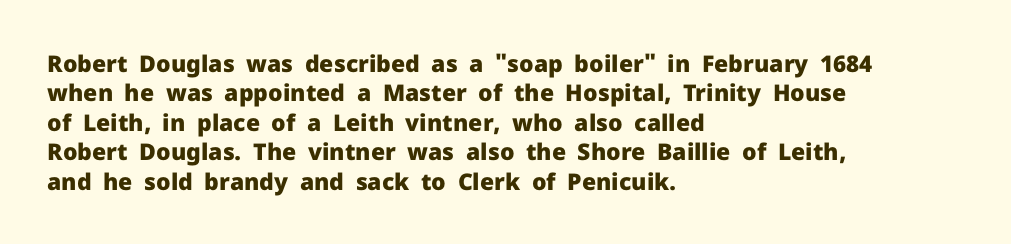
In terms of posture, this sample is upright. Whoever set this chose a conventional vertical rhythm. The space directly below the letters is spotless. A typesetter would call this zero additional tracking.
